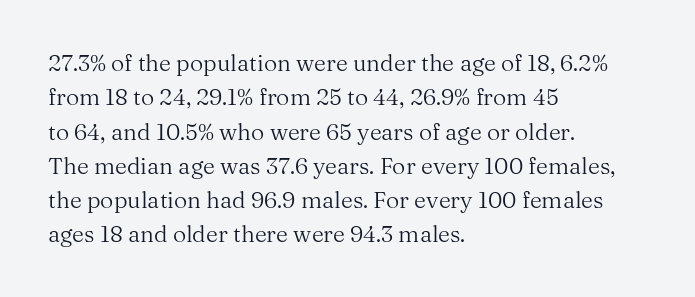
Q: Is the text bold? A: No.
Q: Is the text italic (slanted)? A: No, it is upright.
Q: Is the text underlined? A: No.
Q: How is the paragraph aligned? A: Left-aligned.
Q: Is the spacing between letters normal or unusually wide? A: Normal.
Q: Is the spacing between lines tight, normal or loose? A: Normal.
